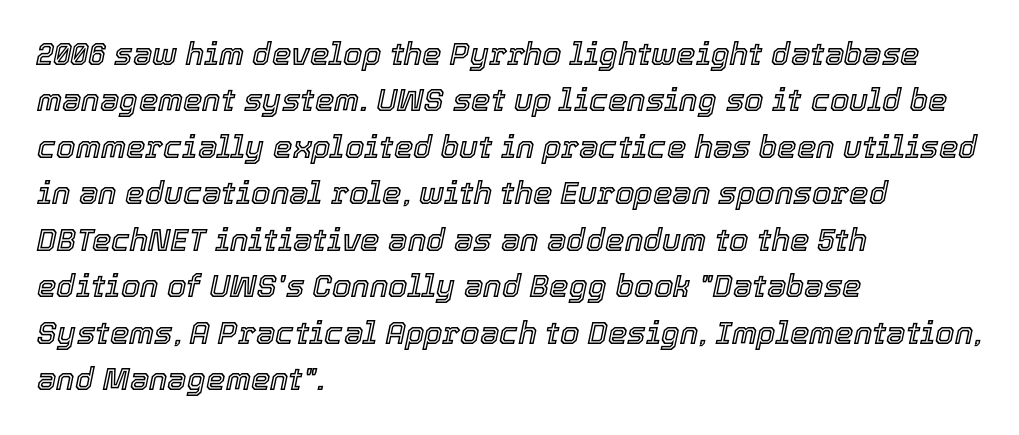
{"italic": "yes", "lean": "right", "slant_degrees": 12, "width": "normal", "x_height": "medium", "monospaced": "no", "underline": "no", "align": "left", "line_spacing": "normal", "line_spacing_ratio": 1.5, "letter_spacing": "normal", "letter_spacing_em": 0.0, "glyph_px": 31}
